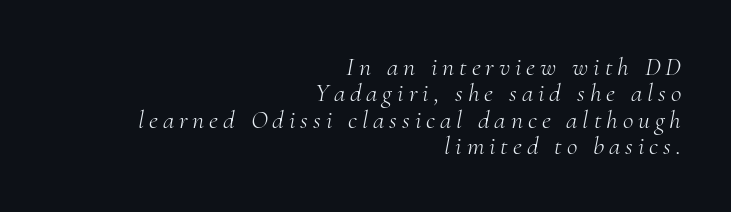
Ink coverage per letter is moderate at most. Beneath every word, the page is bare. Typeset ragged left — the right edge is the straight one. The lettering tilts uniformly, giving the passage an italic look.
